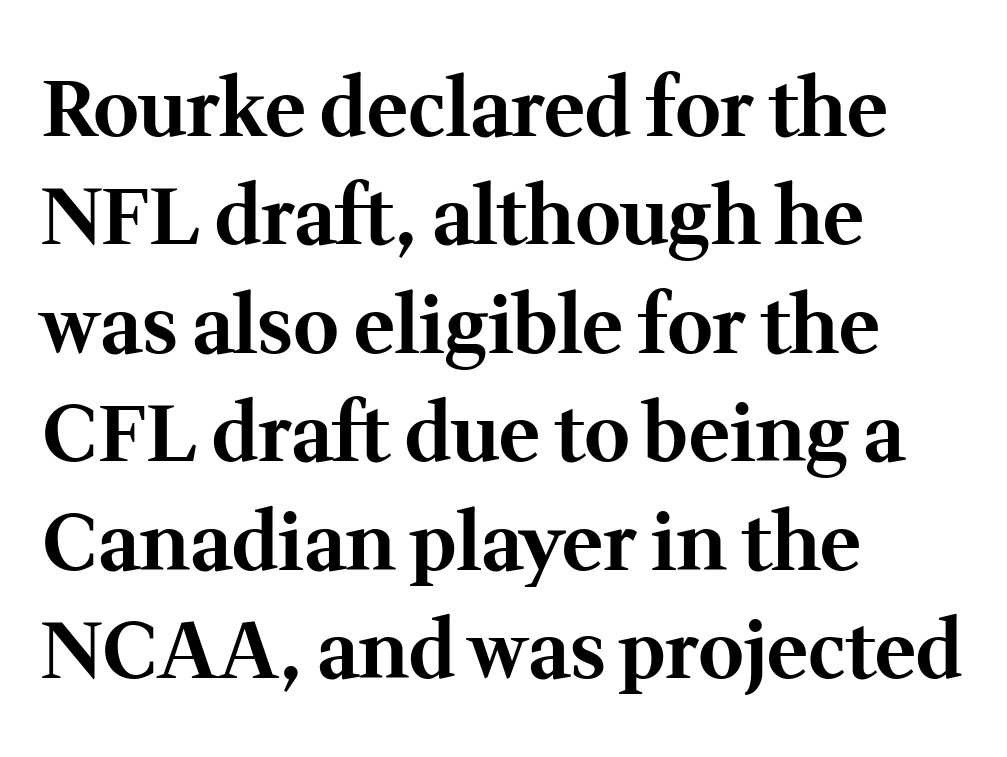
Q: Is the text bold? A: Yes.
Q: Is the text italic (slanted)? A: No, it is upright.
Q: Is the typeface a serif or a sans-serif typeface? A: Serif.
Q: Is the text underlined? A: No.
Q: How is the paragraph aligned? A: Left-aligned.
Q: Is the spacing between letters normal or unusually wide? A: Normal.
Q: Is the spacing between lines tight, normal or loose? A: Normal.
Q: Width (condensed, normal, or wide)? A: Normal.
Q: Stroke contrast? A: Medium.
Q: x-height? A: Medium.
Q: Monospaced? A: No.
